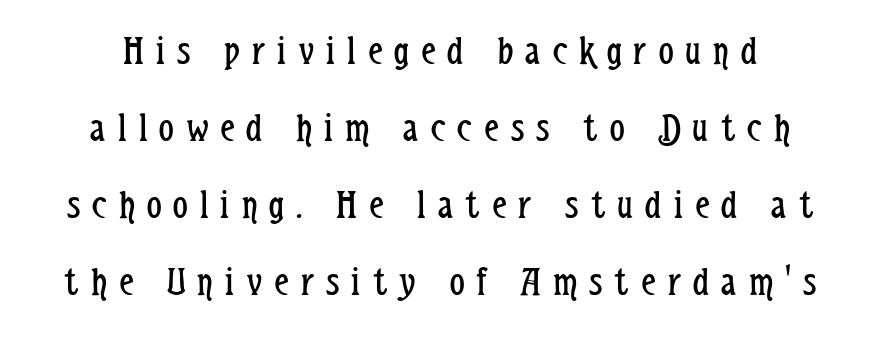
Heft: none added — not bold. Compared with typical body copy, the letter spacing here is much looser. The letters carry no serifs — their stems end cleanly without finishing strokes. The face used here is proportionally spaced, like ordinary book or web type. Characters remain perfectly vertical along every line.
